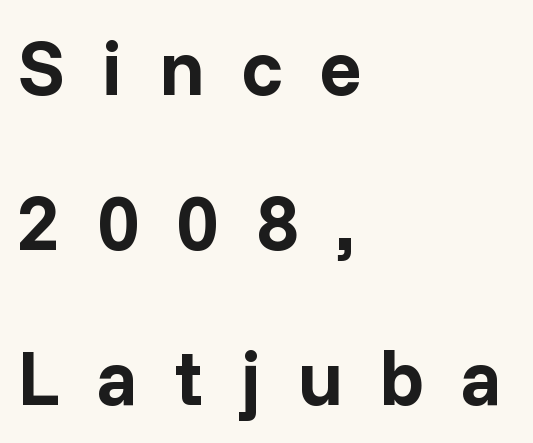
Q: Is the text bold? A: Yes.
Q: Is the text italic (slanted)? A: No, it is upright.
Q: Is the typeface a serif or a sans-serif typeface? A: Sans-serif.
Q: Is the text underlined? A: No.
Q: How is the paragraph aligned? A: Left-aligned.
Q: Is the spacing between letters normal or unusually wide? A: Unusually wide.
Q: Is the spacing between lines tight, normal or loose? A: Loose.
Q: Width (condensed, normal, or wide)? A: Normal.
Q: Stroke contrast? A: Low.
Q: x-height? A: Medium.
Q: Monospaced? A: No.
